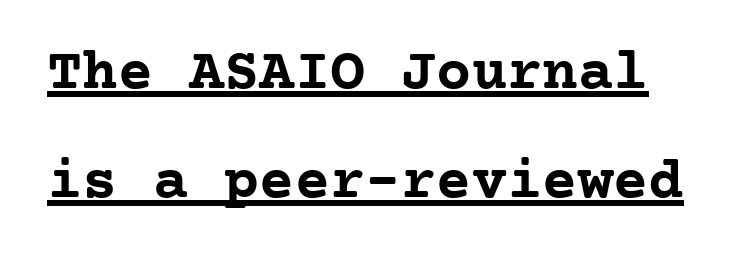
What decoration does the sample have? An underline. Every character here occupies the same horizontal width, giving the sample a typewriter-like rhythm. Each glyph is drawn with heavy, bold strokes. The type is set solid horizontally, with unmodified tracking.
